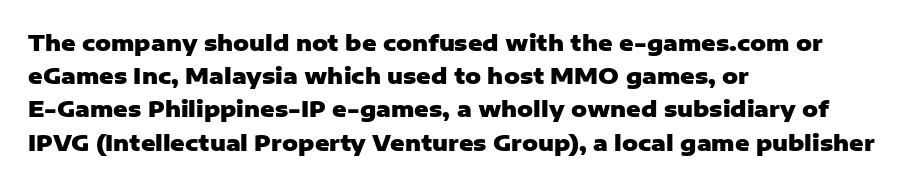
Leading matches the norm, producing a regular column. The area under the type is left untouched. Does extra space separate the letters? No, they use regular spacing. These lines were composed using upright roman letters.
